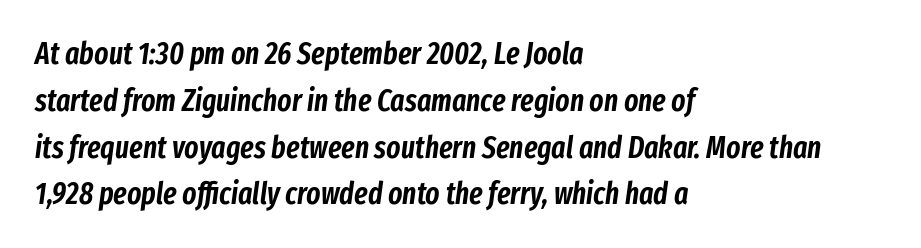
The image shows 30 px condensed type, italic (leaning right); set left-aligned, normal line spacing (1.56x), normal letter spacing, not underlined; low stroke contrast and a medium x-height.
